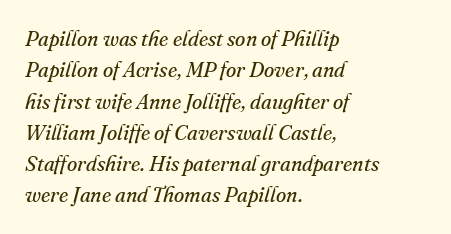
{"italic": "yes", "lean": "right", "slant_degrees": 16, "bold": "no", "underline": "no", "align": "left", "line_spacing": "normal", "line_spacing_ratio": 1.49, "letter_spacing": "normal", "letter_spacing_em": 0.0, "glyph_px": 21}
